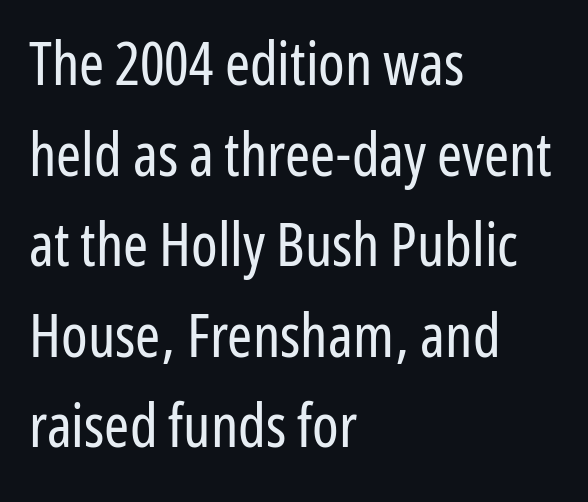
The image shows 60 px regular-weight, condensed sans-serif type, upright; set left-aligned, normal line spacing (1.51x), normal letter spacing, not underlined; low stroke contrast and a medium x-height.
